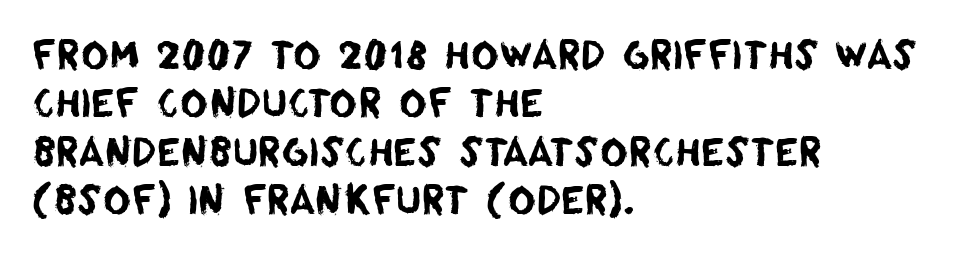
The image shows 38 px sans-serif type; set left-aligned, normal line spacing (1.27x), normal letter spacing, not underlined; low stroke contrast and a large x-height.
